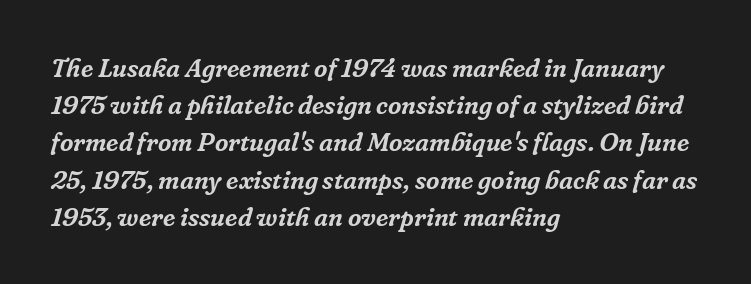
A classic flush-left, rag-right setting is used for this passage. Compared with typical body copy, the letter spacing here is the same. Is there much room between lines? A standard amount, neither cramped nor airy. Every character sits at an angle, as italics do. The gap between lines stays unmarked.
